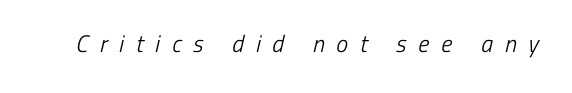
Honestly, there is no underline to notice here at all. No heavy texture on the line: the type isn't bold. Each word looks stretched out because of the extra space between its letters.
